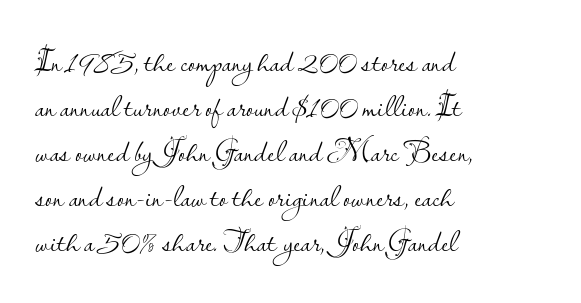
The image shows 32 px light sans-serif type; set left-aligned, normal line spacing (1.41x), normal letter spacing, not underlined; low stroke contrast and a small x-height.
